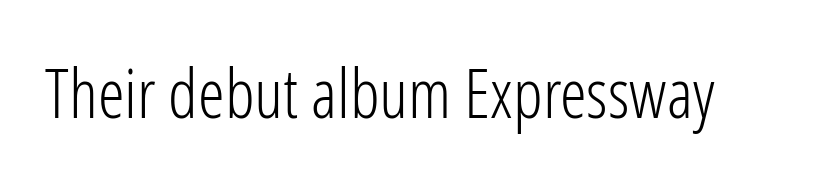
Q: Is the text bold? A: No.
Q: Is the text italic (slanted)? A: No, it is upright.
Q: Is the typeface a serif or a sans-serif typeface? A: Sans-serif.
Q: Is the text underlined? A: No.
Q: Is the spacing between letters normal or unusually wide? A: Normal.
Q: Width (condensed, normal, or wide)? A: Condensed.
Q: Stroke contrast? A: Low.
Q: x-height? A: Medium.
Q: Monospaced? A: No.
